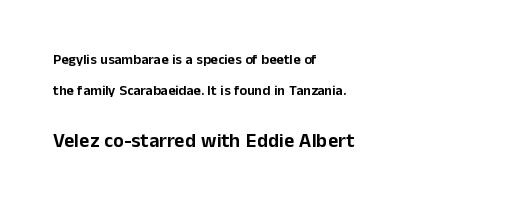
Q: Is the text italic (slanted)? A: No, it is upright.
Q: Is the text underlined? A: No.
Q: How is the paragraph aligned? A: Left-aligned.
Q: Is the spacing between letters normal or unusually wide? A: Normal.
Q: Is the spacing between lines tight, normal or loose? A: Loose.
Q: Which block of text is set in a larger size, the first (top) or the second (bottom)? A: The second (bottom) one.
